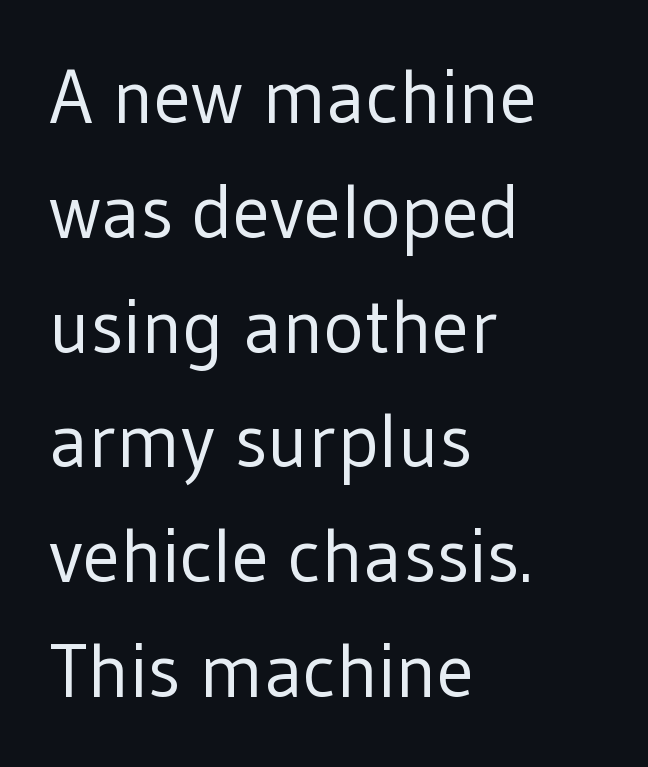
Q: Is the text bold? A: No.
Q: Is the text italic (slanted)? A: No, it is upright.
Q: Is the typeface a serif or a sans-serif typeface? A: Sans-serif.
Q: Is the text underlined? A: No.
Q: How is the paragraph aligned? A: Left-aligned.
Q: Is the spacing between letters normal or unusually wide? A: Normal.
Q: Is the spacing between lines tight, normal or loose? A: Normal.
Q: Width (condensed, normal, or wide)? A: Normal.
Q: Stroke contrast? A: Low.
Q: x-height? A: Medium.
Q: Monospaced? A: No.
